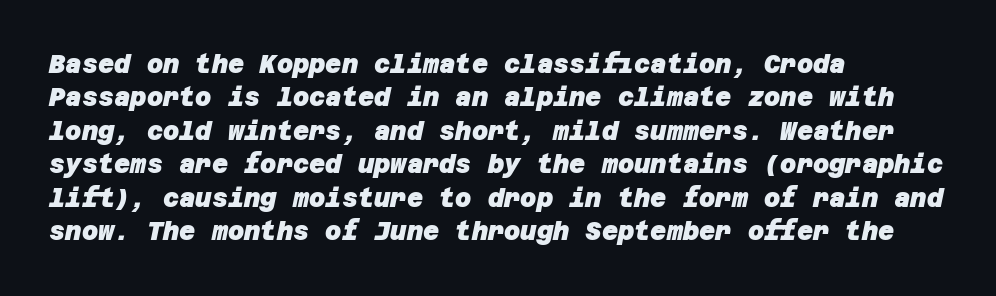
{"bold": "yes", "underline": "no", "align": "left", "line_spacing": "normal", "line_spacing_ratio": 1.34, "letter_spacing": "normal", "letter_spacing_em": 0.0, "glyph_px": 25}
